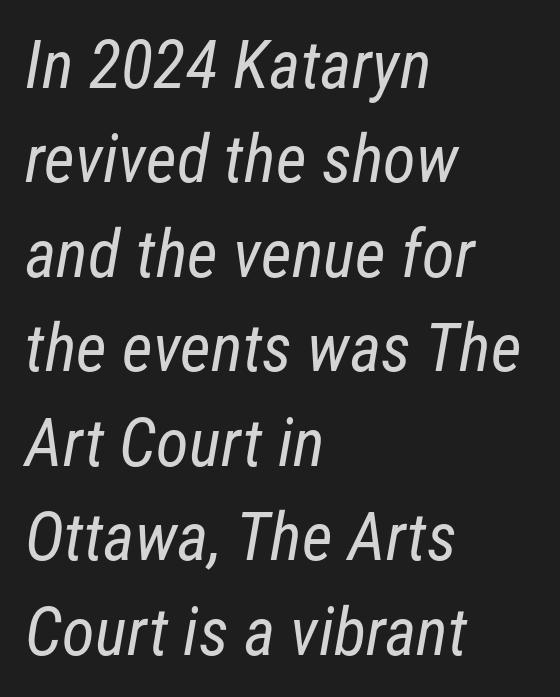
Q: Is the text bold? A: No.
Q: Is the typeface a serif or a sans-serif typeface? A: Sans-serif.
Q: Is the text underlined? A: No.
Q: How is the paragraph aligned? A: Left-aligned.
Q: Is the spacing between letters normal or unusually wide? A: Normal.
Q: Is the spacing between lines tight, normal or loose? A: Normal.
Q: Width (condensed, normal, or wide)? A: Condensed.
Q: Stroke contrast? A: Low.
Q: x-height? A: Medium.
Q: Monospaced? A: No.
